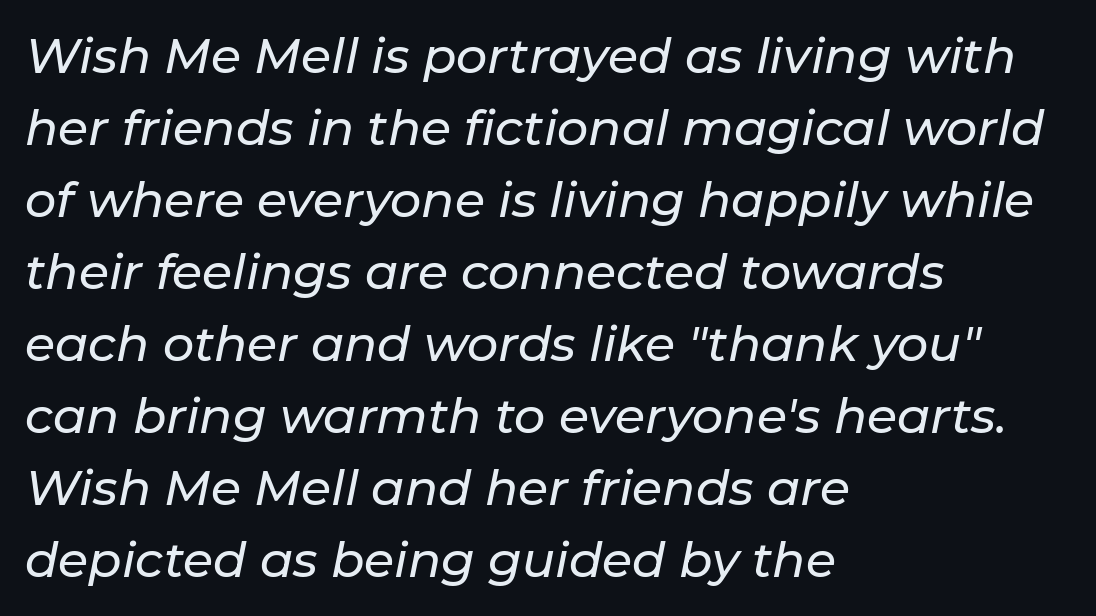
The baseline area is clear. Slanted lettering throughout. Each letter keeps its own natural width here, so spacing adapts to shape. Summary of vertical rhythm: regular, with standard interline spacing.
